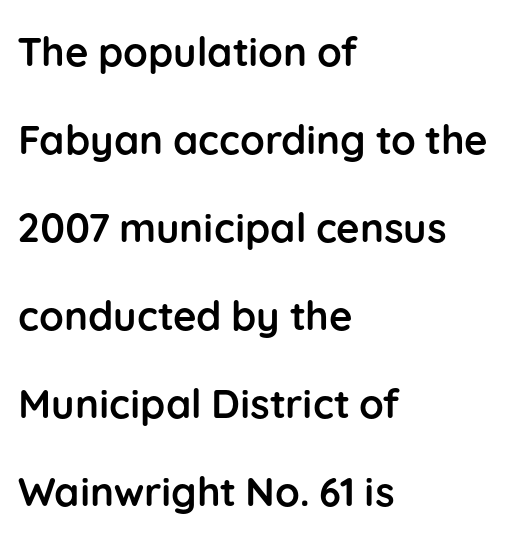
Q: Is the text bold? A: Yes.
Q: Is the text italic (slanted)? A: No, it is upright.
Q: Is the typeface a serif or a sans-serif typeface? A: Sans-serif.
Q: Is the text underlined? A: No.
Q: How is the paragraph aligned? A: Left-aligned.
Q: Is the spacing between letters normal or unusually wide? A: Normal.
Q: Is the spacing between lines tight, normal or loose? A: Loose.
Q: Width (condensed, normal, or wide)? A: Normal.
Q: Stroke contrast? A: Low.
Q: x-height? A: Medium.
Q: Monospaced? A: No.
